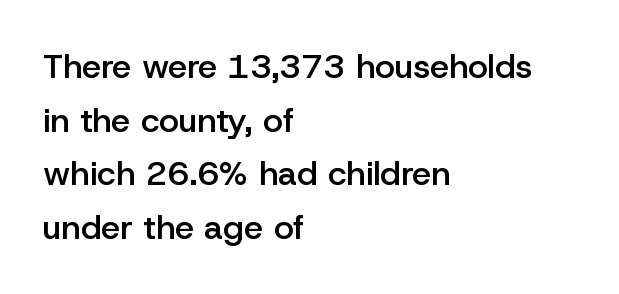
The image shows 34 px semibold sans-serif type, upright; set left-aligned, normal line spacing (1.58x), normal letter spacing, not underlined; low stroke contrast and a medium x-height.
